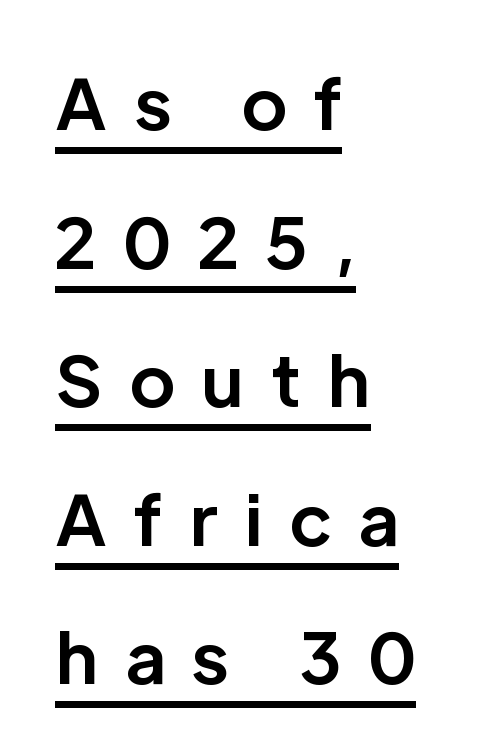
{"serif": "no", "italic": "no", "bold": "yes", "weight": "bold", "width": "normal", "stroke_contrast": "low", "x_height": "medium", "monospaced": "no", "underline": "yes", "align": "left", "line_spacing": "loose", "line_spacing_ratio": 1.98, "letter_spacing": "wide", "letter_spacing_em": 0.38, "glyph_px": 70}
